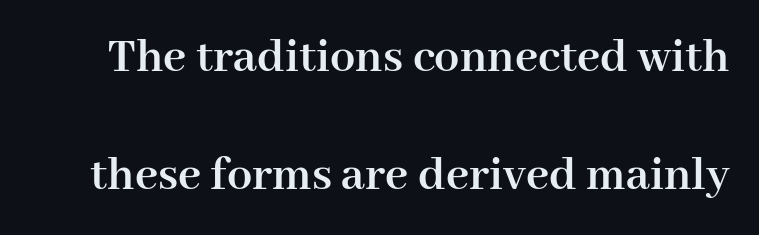
The image shows 50 px semibold serif type, upright; set loose line spacing (2.36x), normal letter spacing, not underlined; high stroke contrast and a medium x-height.
